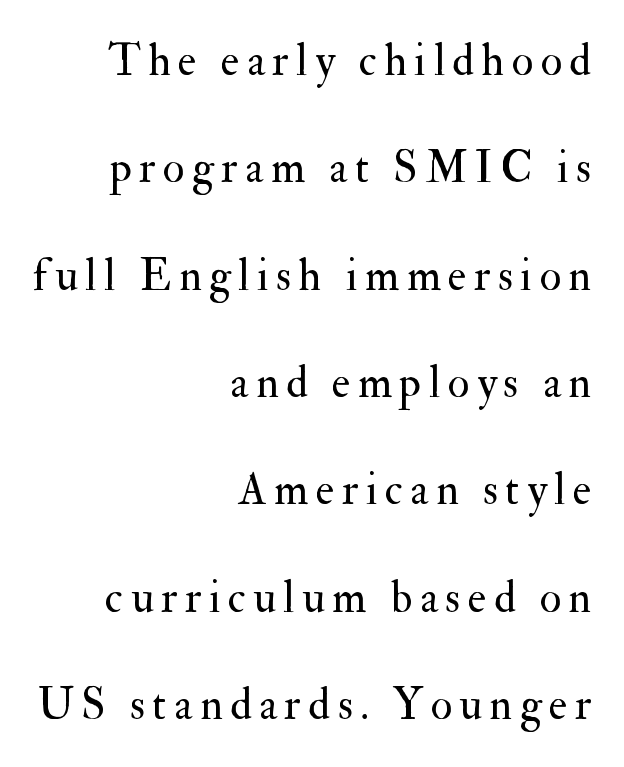
{"serif": "yes", "italic": "no", "bold": "no", "weight": "regular", "width": "normal", "stroke_contrast": "medium", "x_height": "small", "monospaced": "no", "underline": "no", "align": "right", "line_spacing": "loose", "line_spacing_ratio": 2.44, "glyph_px": 44}
